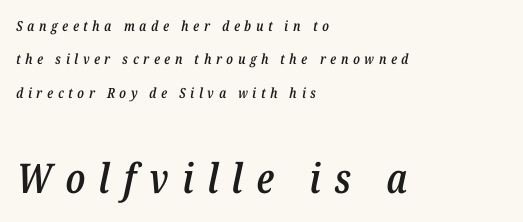
{"italic": "yes", "lean": "right", "slant_degrees": 12, "bold": "semi", "weight": "semibold", "width": "condensed", "stroke_contrast": "low", "x_height": "medium", "monospaced": "no", "underline": "no", "align": "left", "line_spacing": "loose", "line_spacing_ratio": 2.39, "letter_spacing": "wide", "letter_spacing_em": 0.33, "larger_block": "second", "size_ratio": 2.93, "glyph_px": 41}
